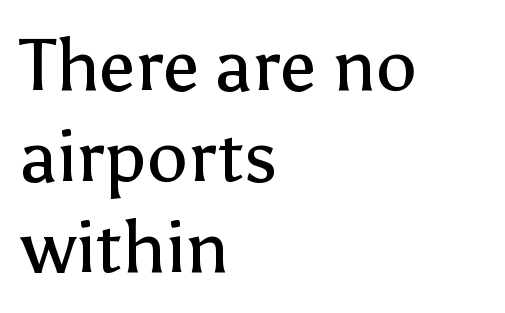
The image shows 73 px regular-weight sans-serif type, upright; set left-aligned, normal line spacing (1.25x), normal letter spacing, not underlined; low stroke contrast and a medium x-height.
